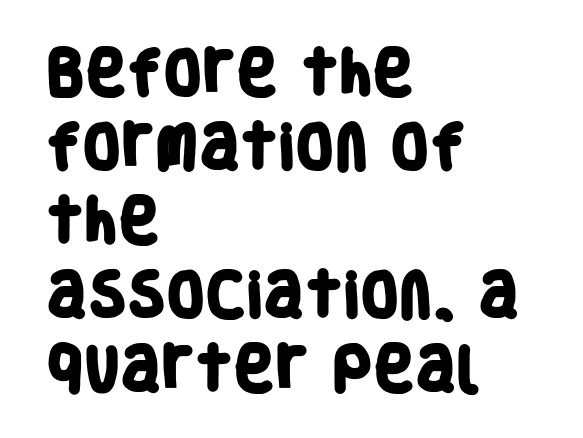
{"serif": "no", "bold": "yes", "weight": "heavy", "width": "condensed", "stroke_contrast": "low", "x_height": "large", "monospaced": "no", "underline": "no", "align": "left", "line_spacing": "normal", "line_spacing_ratio": 1.48, "letter_spacing": "normal", "letter_spacing_em": 0.0, "glyph_px": 50}
